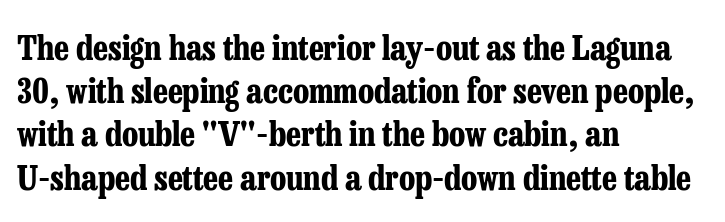
Spacing between characters is what you'd get straight out of the box. Each letter keeps its own natural width here, so spacing adapts to shape. Regarding leading, the lines here are spaced in the standard way. In terms of letterform style, serifs are clearly present.
